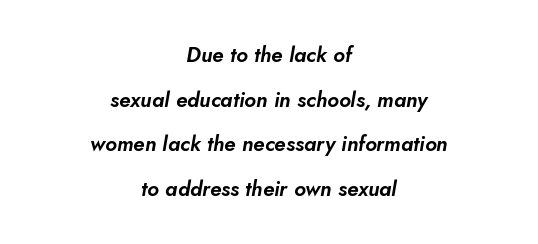
{"italic": "yes", "lean": "right", "slant_degrees": 5, "underline": "no", "align": "center", "line_spacing": "loose", "line_spacing_ratio": 2.13, "letter_spacing": "normal", "letter_spacing_em": 0.0, "glyph_px": 21}
